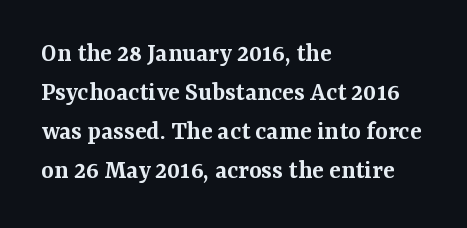
Q: Is the text bold? A: Semi-bold.
Q: Is the text italic (slanted)? A: No, it is upright.
Q: Is the text underlined? A: No.
Q: How is the paragraph aligned? A: Left-aligned.
Q: Is the spacing between letters normal or unusually wide? A: Normal.
Q: Is the spacing between lines tight, normal or loose? A: Normal.
